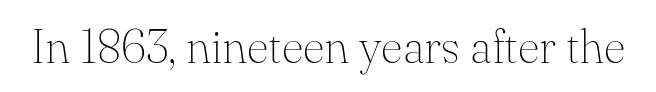
Q: Is the text bold? A: No.
Q: Is the text italic (slanted)? A: No, it is upright.
Q: Is the typeface a serif or a sans-serif typeface? A: Serif.
Q: Is the text underlined? A: No.
Q: Is the spacing between letters normal or unusually wide? A: Normal.
Q: Width (condensed, normal, or wide)? A: Normal.
Q: Stroke contrast? A: Medium.
Q: x-height? A: Small.
Q: Monospaced? A: No.
